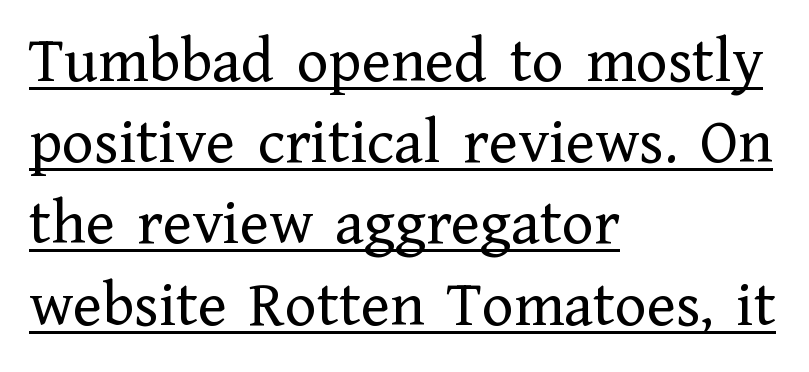
Looks like someone drew a line under every word here. Heaviness? Minimal to ordinary, like unemphasized prose. This rendering employs a face with finishing strokes, i.e., a serif. Where is the straight margin? On the left. Between one letter and the next there's only the usual sliver of space.
